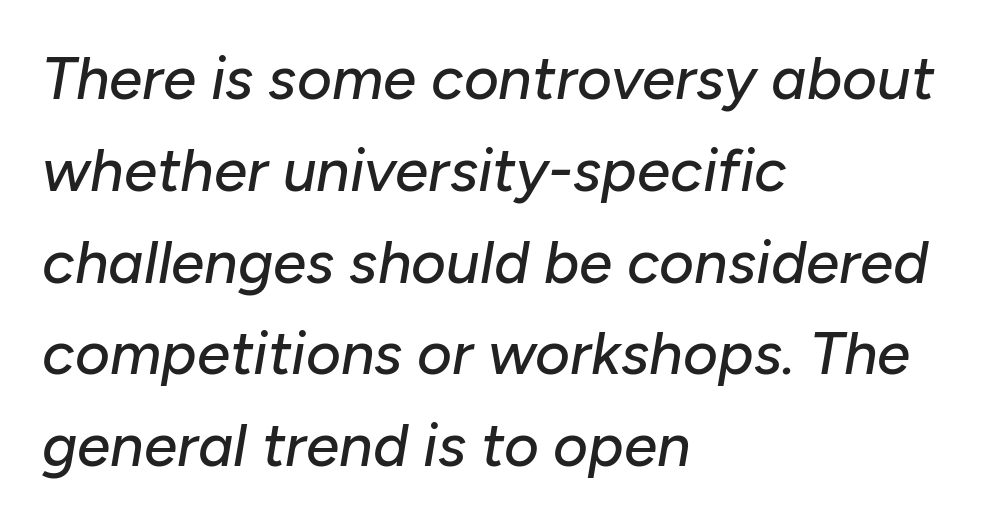
This rendering leaves character spacing at its baseline value. Style check: oblique. Note the varied advance widths — an 'i' is clearly narrower than an 'm'. Is there much room between lines? A standard amount, neither cramped nor airy. Decoration check: the copy has no underline. Horizontally, the lines are justified to the leading edge only.
